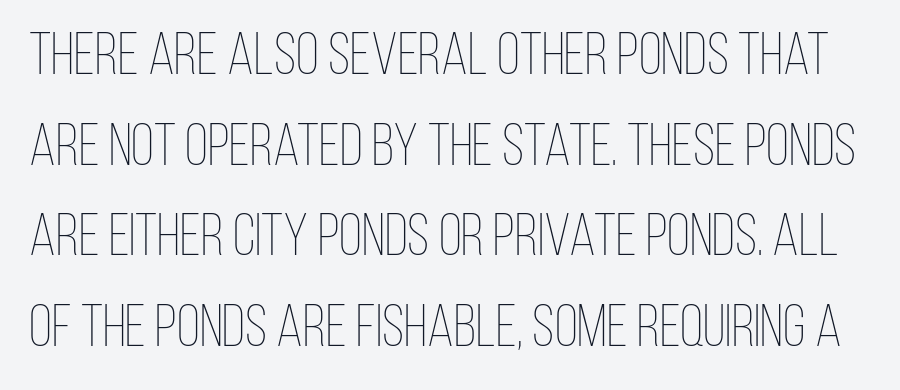
Each letter keeps its own natural width here, so spacing adapts to shape. Italic: no, the glyphs are upright roman. Successive baselines arrive at the customary interval. The words here are not underlined. The passage shown has conventional tracking throughout.
